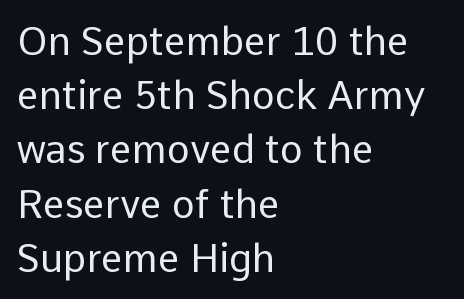
The font is comparable to plain body text, perhaps lighter. The baseline area is clear. Observe the absence of serifs on each vertical stroke in this sample. Think of a printed novel: that variable character pitch is what you see here. The axis of the letterforms is exactly vertical. Every row of glyphs begins at an identical x-position on the left.
